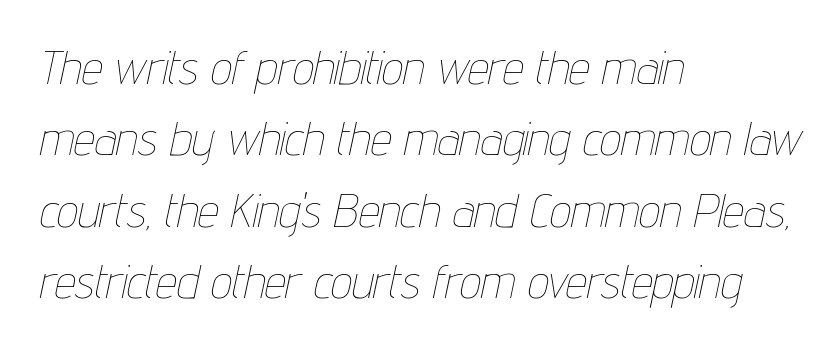
Q: Is the text bold? A: No.
Q: Is the text italic (slanted)? A: Yes, it leans right by about 12 degrees.
Q: Is the text underlined? A: No.
Q: How is the paragraph aligned? A: Left-aligned.
Q: Is the spacing between letters normal or unusually wide? A: Normal.
Q: Is the spacing between lines tight, normal or loose? A: Normal.
Q: Width (condensed, normal, or wide)? A: Condensed.
Q: Stroke contrast? A: Low.
Q: x-height? A: Medium.
Q: Monospaced? A: No.
